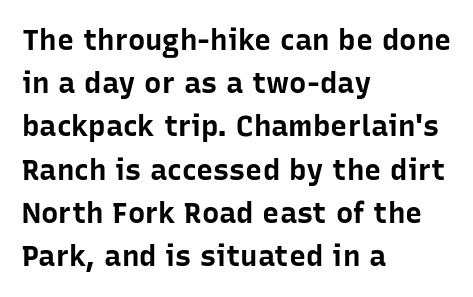
The image shows 29 px bold sans-serif type, upright; set left-aligned, normal line spacing (1.49x), normal letter spacing, not underlined; low stroke contrast and a medium x-height.
